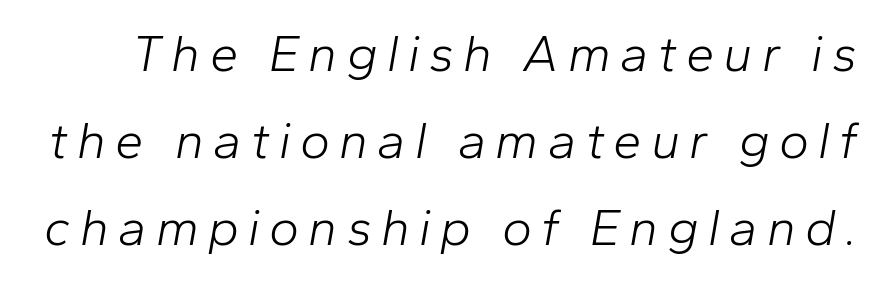
Note the varied advance widths — an 'i' is clearly narrower than an 'm'. The font is comparable to plain body text, perhaps lighter. The string is rendered with underlining switched off. Every character sits at an angle, as italics do.
